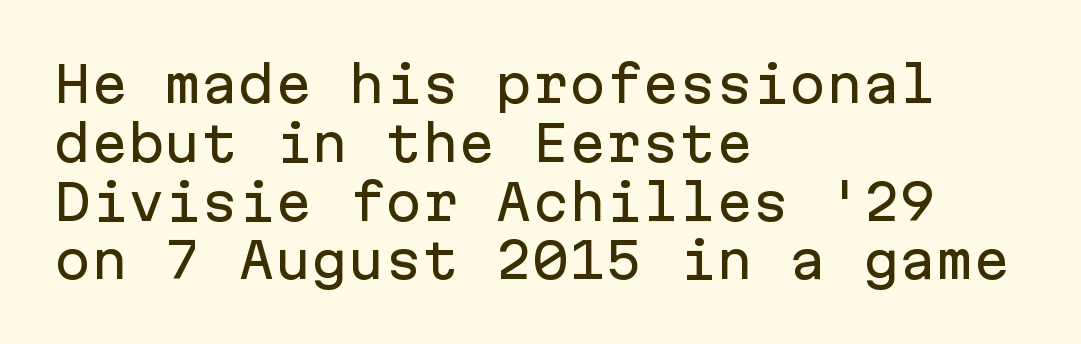
The image shows 49 px sans-serif type, upright, monospaced; set left-aligned, line spacing 1.2x, normal letter spacing, not underlined; low stroke contrast and a medium x-height.
